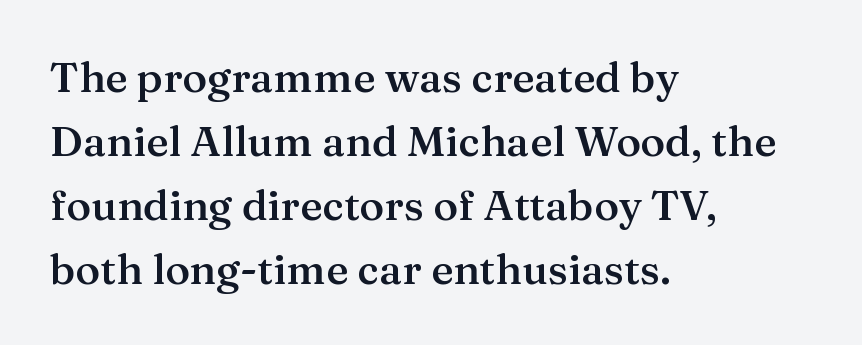
Notice how the passage keeps a crisp vertical edge on the left only. Note the varied advance widths — an 'i' is clearly narrower than an 'm'. Posture: straight, roman, zero tilt. Just letters on the line, the space beneath them empty.
